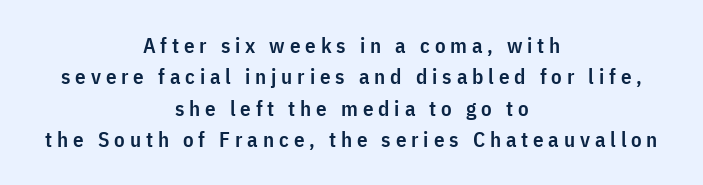
The image shows 21 px text type, upright; set centered, normal line spacing (1.5x), unusually wide letter spacing (+0.23 em), not underlined.
